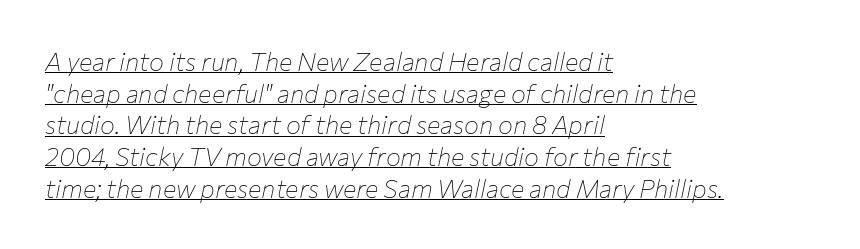
The image shows 25 px text type, italic (leaning right); set left-aligned, normal line spacing (1.27x), normal letter spacing, underlined.
